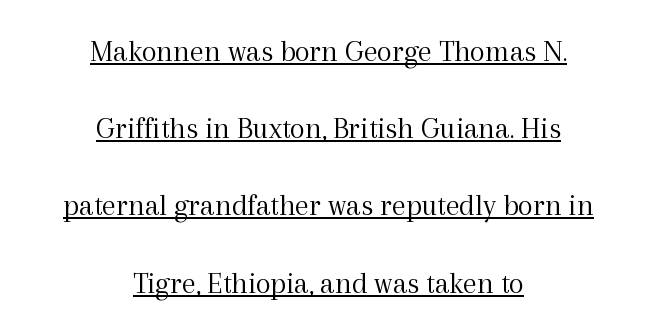
The image shows 31 px light serif type, upright; set centered, loose line spacing (2.49x), normal letter spacing, underlined; a medium x-height.
